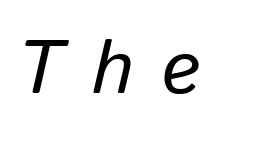
The image shows 75 px text type, italic (leaning right); set unusually wide letter spacing (+0.39 em), not underlined; low stroke contrast and a medium x-height.
